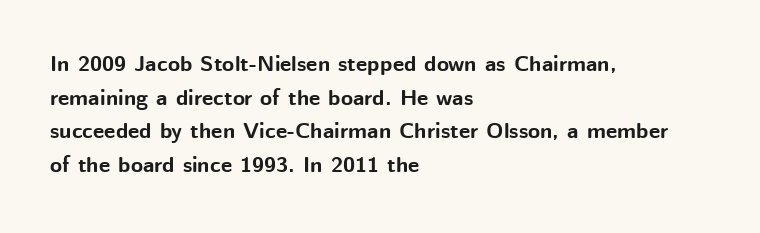
This sample is left-justified, so line endings fall wherever the words run out. Ascenders rise straight up at ninety degrees. Notice how descenders clear the ascenders below comfortably — that's standard leading. Is the type bold? Yes — the strokes are clearly thick and heavy.
